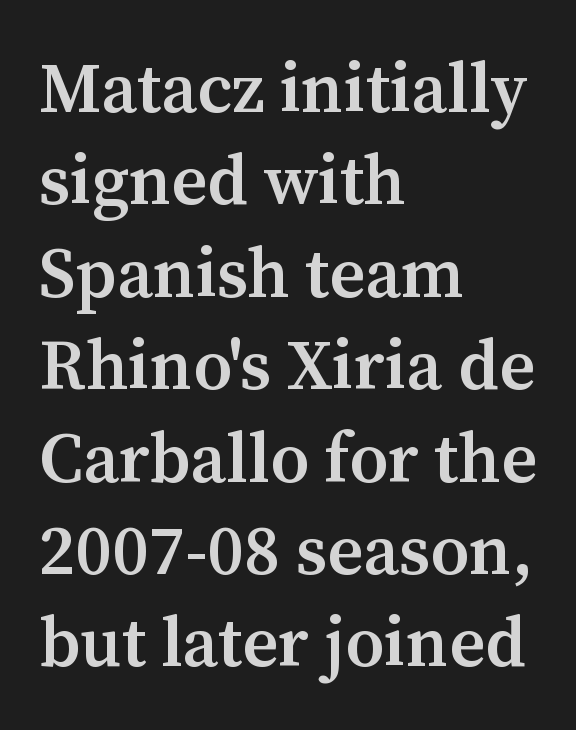
{"serif": "yes", "italic": "no", "bold": "semi", "weight": "semibold", "width": "normal", "stroke_contrast": "medium", "x_height": "medium", "monospaced": "no", "underline": "no", "align": "left", "line_spacing": "normal", "line_spacing_ratio": 1.32, "letter_spacing": "normal", "letter_spacing_em": 0.0, "glyph_px": 70}
